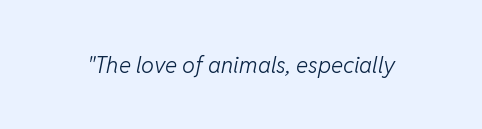
The image shows 23 px text type, italic (leaning right); set normal letter spacing, not underlined.
